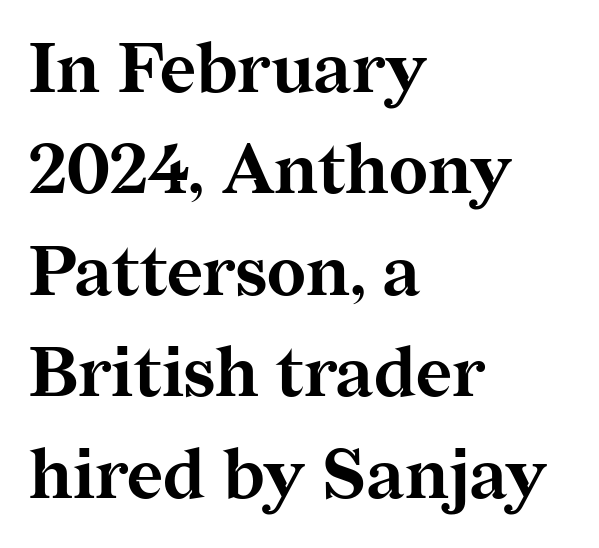
Left-aligned paragraph, ragged on the right. The tracking reads as untouched default to a designer's eye. Character widths vary here, with narrow letters taking less room than wide ones. Summary of weight: heavy, a full bold. Leading matches the norm, producing a regular column. A serif font was chosen for this passage.
